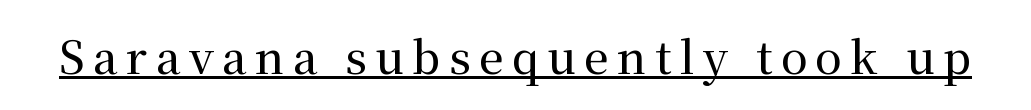
The image shows 44 px serif type, upright; set underlined; medium stroke contrast and a medium x-height.
